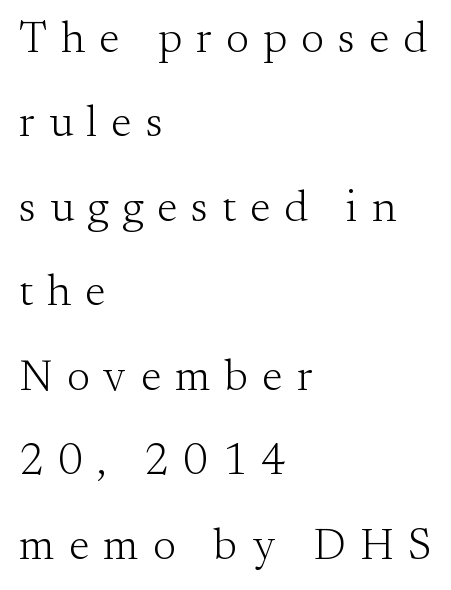
The image shows 44 px light serif type, upright; set left-aligned, loose line spacing (1.92x), unusually wide letter spacing (+0.32 em), not underlined; medium stroke contrast and a small x-height.
